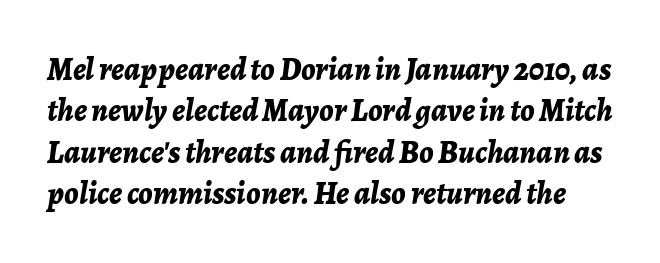
The image shows 32 px bold type, italic (leaning right); set normal line spacing (1.29x), normal letter spacing, not underlined; low stroke contrast and a medium x-height.
